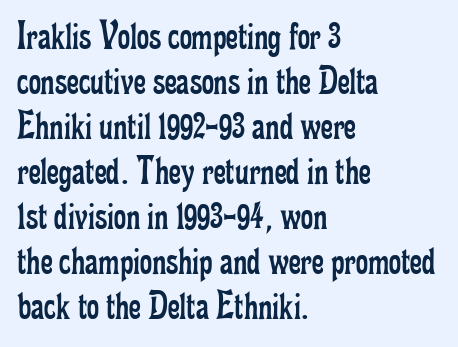
The image shows 42 px regular-weight, condensed serif type, upright; set left-aligned, tight line spacing (1.07x), normal letter spacing, not underlined; low stroke contrast and a small x-height.
